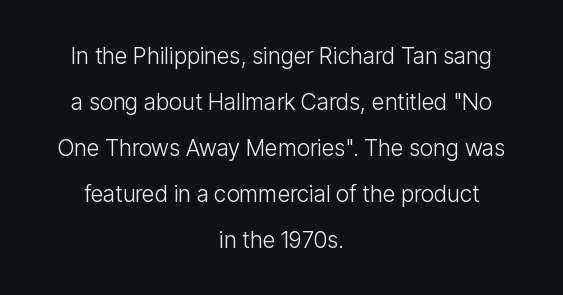
The typography opts for an upright posture over an oblique one. Baseline-to-baseline distance is far greater than the letter height. Short note: letters normally spaced. The gap between lines stays unmarked.
